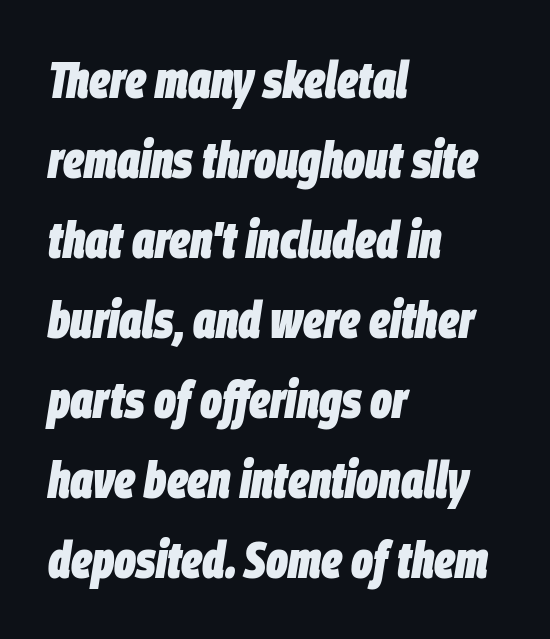
{"italic": "yes", "lean": "right", "slant_degrees": 9, "bold": "yes", "weight": "heavy", "width": "condensed", "stroke_contrast": "low", "x_height": "large", "monospaced": "no", "underline": "no", "align": "left", "line_spacing": "normal", "line_spacing_ratio": 1.57, "letter_spacing": "normal", "letter_spacing_em": 0.0, "glyph_px": 51}
